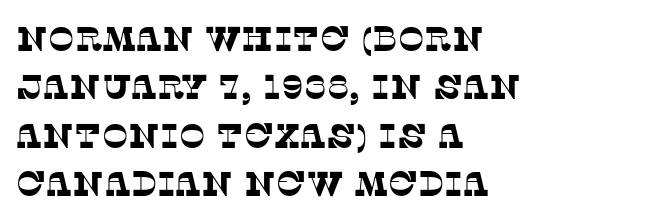
This sample has the flowing, uneven cadence of proportional lettering. Every row of glyphs begins at an identical x-position on the left. The horizontal fit of the characters is conventional and even. Just letters on the line, the space beneath them empty.
